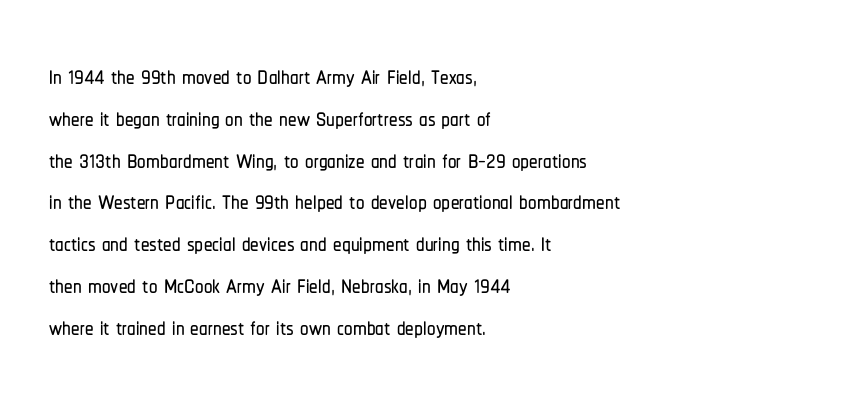
{"serif": "no", "italic": "no", "width": "condensed", "stroke_contrast": "low", "x_height": "medium", "monospaced": "no", "underline": "no", "align": "left", "line_spacing_ratio": 1.23, "letter_spacing": "normal", "letter_spacing_em": 0.0, "glyph_px": 34}
